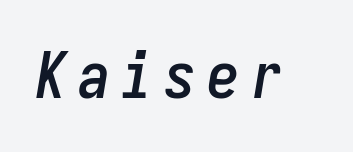
Q: Is the text italic (slanted)? A: Yes, it leans right by about 9 degrees.
Q: Is the text underlined? A: No.
Q: Width (condensed, normal, or wide)? A: Condensed.
Q: Stroke contrast? A: Low.
Q: x-height? A: Medium.
Q: Monospaced? A: Yes.
